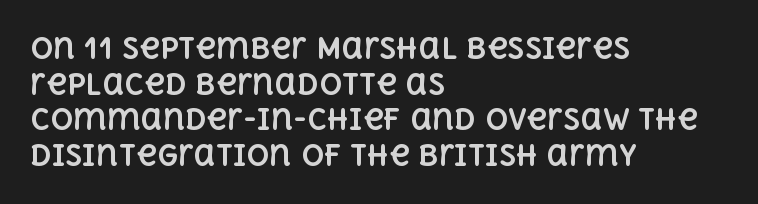
{"italic": "no", "bold": "yes", "weight": "bold", "width": "normal", "x_height": "large", "monospaced": "no", "underline": "no", "align": "left", "line_spacing": "normal", "line_spacing_ratio": 1.27, "letter_spacing": "normal", "letter_spacing_em": 0.0, "glyph_px": 28}
